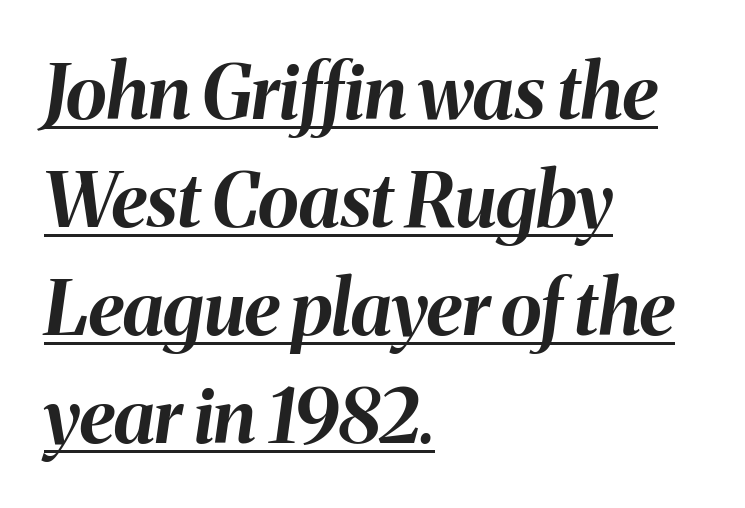
The image shows 76 px bold type, italic (leaning right); set left-aligned, normal line spacing (1.42x), normal letter spacing, underlined; medium stroke contrast and a medium x-height.
